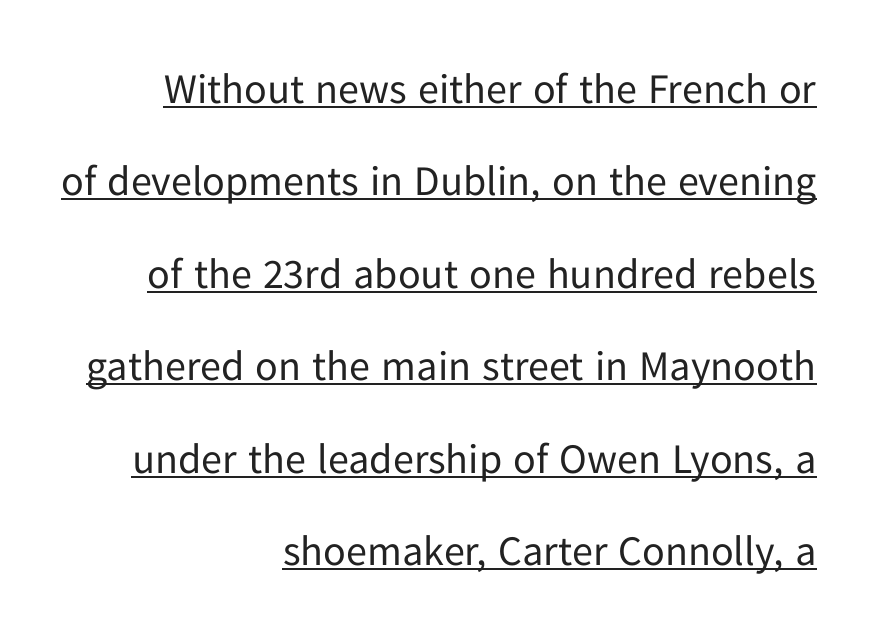
Italic: no, the glyphs are upright roman. This sample has the flowing, uneven cadence of proportional lettering. The horizontal fit of the characters is conventional and even. The letters carry no serifs — their stems end cleanly without finishing strokes.
